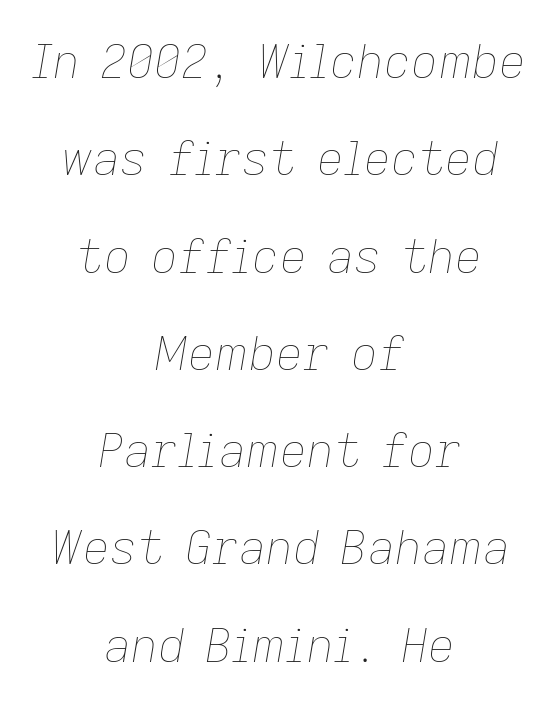
You can tell it's italic because the verticals aren't actually vertical. Summary of weight: not heavy and not bold. Note the varied advance widths — an 'i' is clearly narrower than an 'm'. Only glyphs here, with clear space below each row. A typesetter would call this leading open, well beyond the default. Standard letterfit; no display-style spreading of the glyphs.
